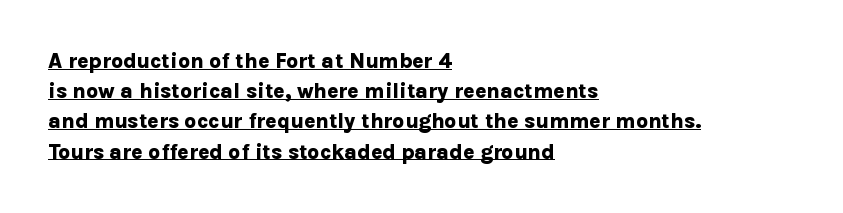
Q: Is the text bold? A: Yes.
Q: Is the text italic (slanted)? A: No, it is upright.
Q: Is the text underlined? A: Yes.
Q: How is the paragraph aligned? A: Left-aligned.
Q: Is the spacing between letters normal or unusually wide? A: Normal.
Q: Is the spacing between lines tight, normal or loose? A: Normal.
